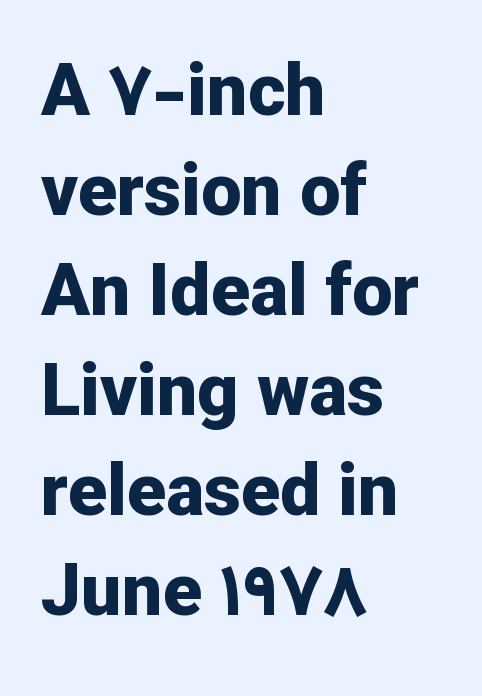
The image shows 72 px bold sans-serif type, upright; set left-aligned, normal line spacing (1.39x), normal letter spacing, not underlined; low stroke contrast and a medium x-height.
